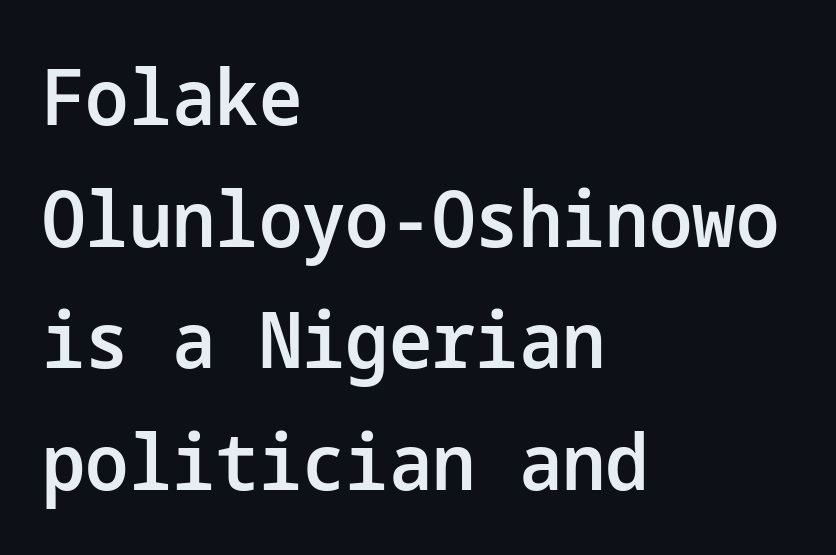
Line starts are locked; line ends wander. Typographically, this falls in the sans-serif category. Short note: letters normally spaced. Rows of type keep a routine distance in the vertical direction. Bare-footed words on every line.
